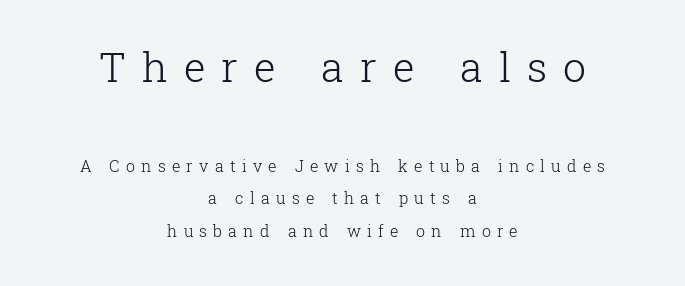
Q: Is the text bold? A: No.
Q: Is the text italic (slanted)? A: No, it is upright.
Q: Is the typeface a serif or a sans-serif typeface? A: Serif.
Q: Is the text underlined? A: No.
Q: How is the paragraph aligned? A: Centered.
Q: Is the spacing between letters normal or unusually wide? A: Unusually wide.
Q: Is the spacing between lines tight, normal or loose? A: Loose.
Q: Which block of text is set in a larger size, the first (top) or the second (bottom)? A: The first (top) one.
Q: Width (condensed, normal, or wide)? A: Normal.
Q: Stroke contrast? A: Low.
Q: x-height? A: Medium.
Q: Monospaced? A: No.
